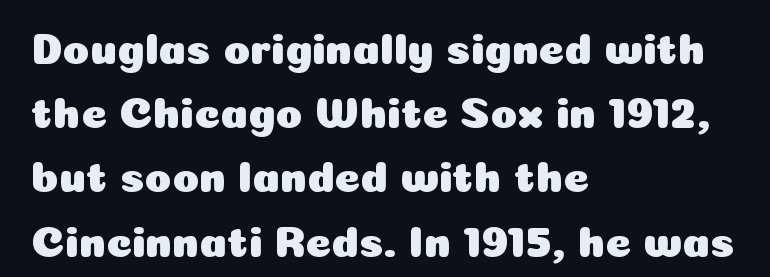
The image shows 44 px sans-serif type, upright; set left-aligned, normal line spacing (1.46x), normal letter spacing, not underlined; low stroke contrast and a medium x-height.
